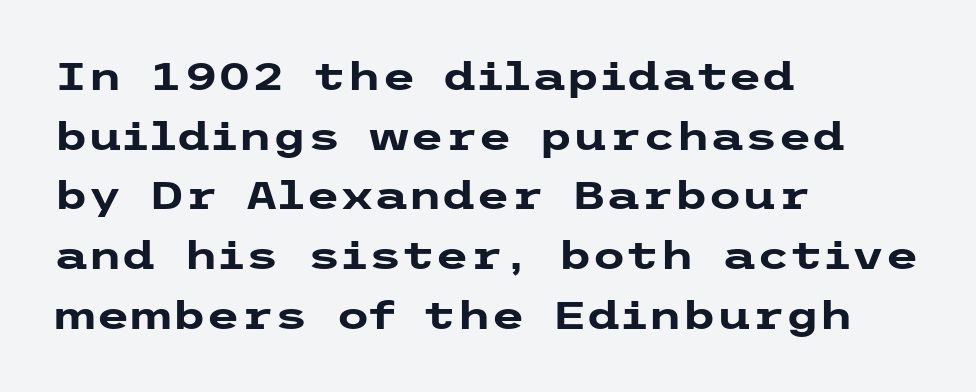
Q: Is the text bold? A: Yes.
Q: Is the text italic (slanted)? A: No, it is upright.
Q: Is the typeface a serif or a sans-serif typeface? A: Sans-serif.
Q: Is the text underlined? A: No.
Q: How is the paragraph aligned? A: Left-aligned.
Q: Is the spacing between letters normal or unusually wide? A: Normal.
Q: Is the spacing between lines tight, normal or loose? A: Normal.
Q: Width (condensed, normal, or wide)? A: Wide.
Q: Stroke contrast? A: Low.
Q: x-height? A: Medium.
